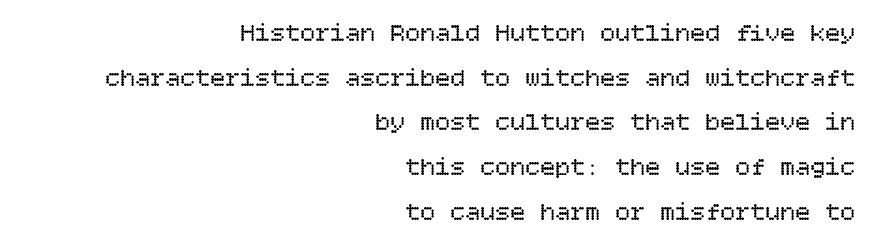
Q: Is the text bold? A: No.
Q: Is the text italic (slanted)? A: No, it is upright.
Q: Is the text underlined? A: No.
Q: How is the paragraph aligned? A: Right-aligned.
Q: Is the spacing between letters normal or unusually wide? A: Normal.
